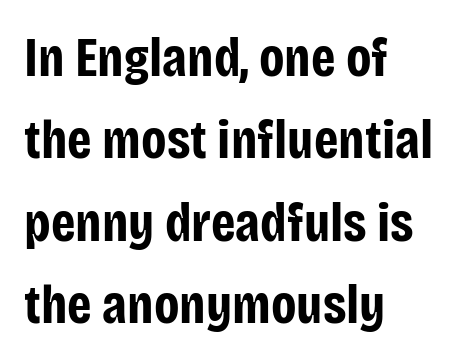
The image shows 55 px bold, condensed sans-serif type, upright; set left-aligned, normal line spacing (1.5x), normal letter spacing, not underlined; low stroke contrast and a large x-height.
